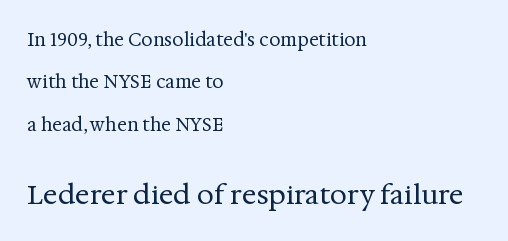
Q: Is the text bold? A: No.
Q: Is the text italic (slanted)? A: No, it is upright.
Q: Is the text underlined? A: No.
Q: How is the paragraph aligned? A: Left-aligned.
Q: Is the spacing between letters normal or unusually wide? A: Normal.
Q: Is the spacing between lines tight, normal or loose? A: Loose.
Q: Which block of text is set in a larger size, the first (top) or the second (bottom)? A: The second (bottom) one.
